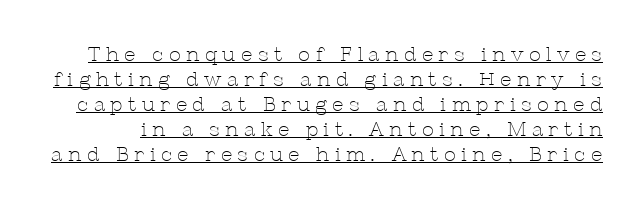
Q: Is the text bold? A: No.
Q: Is the text italic (slanted)? A: No, it is upright.
Q: Is the text underlined? A: Yes.
Q: Is the spacing between letters normal or unusually wide? A: Unusually wide.
Q: Is the spacing between lines tight, normal or loose? A: Normal.
